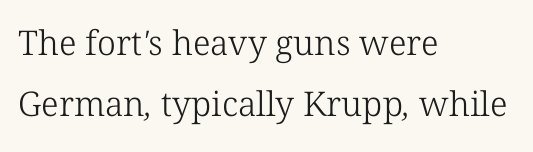
{"serif": "yes", "bold": "no", "weight": "light", "width": "normal", "stroke_contrast": "low", "x_height": "medium", "monospaced": "no", "underline": "no", "align": "left", "line_spacing_ratio": 1.8, "letter_spacing": "normal", "letter_spacing_em": 0.0, "glyph_px": 34}
